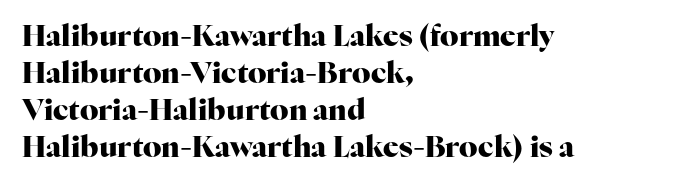
Q: Is the text bold? A: Yes.
Q: Is the text italic (slanted)? A: No, it is upright.
Q: Is the typeface a serif or a sans-serif typeface? A: Serif.
Q: Is the text underlined? A: No.
Q: How is the paragraph aligned? A: Left-aligned.
Q: Is the spacing between letters normal or unusually wide? A: Normal.
Q: Is the spacing between lines tight, normal or loose? A: Normal.
Q: Width (condensed, normal, or wide)? A: Normal.
Q: Stroke contrast? A: High.
Q: x-height? A: Medium.
Q: Monospaced? A: No.
